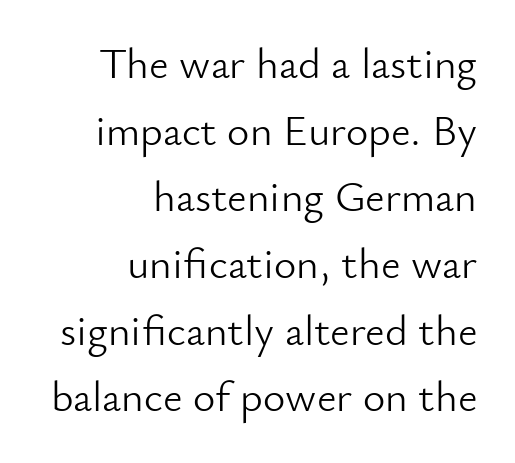
Q: Is the text bold? A: No.
Q: Is the text italic (slanted)? A: No, it is upright.
Q: Is the typeface a serif or a sans-serif typeface? A: Sans-serif.
Q: Is the text underlined? A: No.
Q: How is the paragraph aligned? A: Right-aligned.
Q: Is the spacing between letters normal or unusually wide? A: Normal.
Q: Is the spacing between lines tight, normal or loose? A: Normal.
Q: Width (condensed, normal, or wide)? A: Normal.
Q: Stroke contrast? A: Low.
Q: x-height? A: Small.
Q: Monospaced? A: No.
